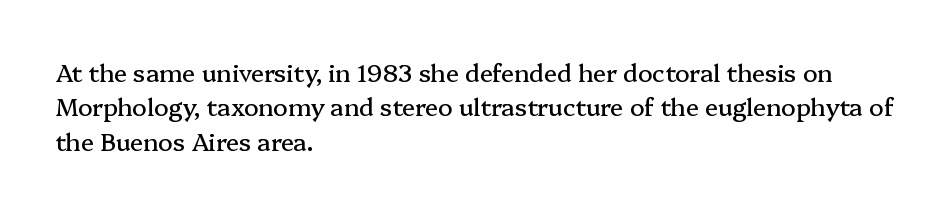
Q: Is the text italic (slanted)? A: No, it is upright.
Q: Is the text underlined? A: No.
Q: How is the paragraph aligned? A: Left-aligned.
Q: Is the spacing between letters normal or unusually wide? A: Normal.
Q: Is the spacing between lines tight, normal or loose? A: Normal.
